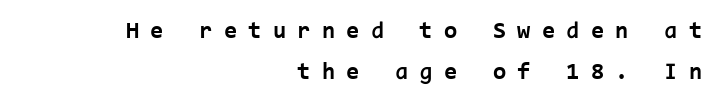
{"italic": "no", "bold": "yes", "underline": "no", "align": "right", "line_spacing_ratio": 1.72, "letter_spacing": "wide", "letter_spacing_em": 0.47, "glyph_px": 24}
